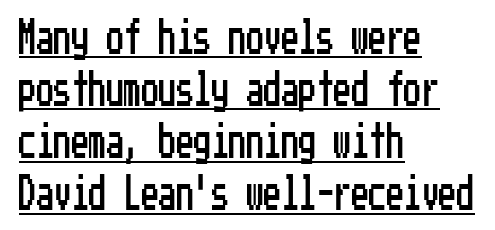
{"serif": "no", "italic": "no", "width": "condensed", "stroke_contrast": "low", "x_height": "medium", "underline": "yes", "align": "left", "line_spacing": "normal", "line_spacing_ratio": 1.49, "letter_spacing": "normal", "letter_spacing_em": 0.0, "glyph_px": 35}
